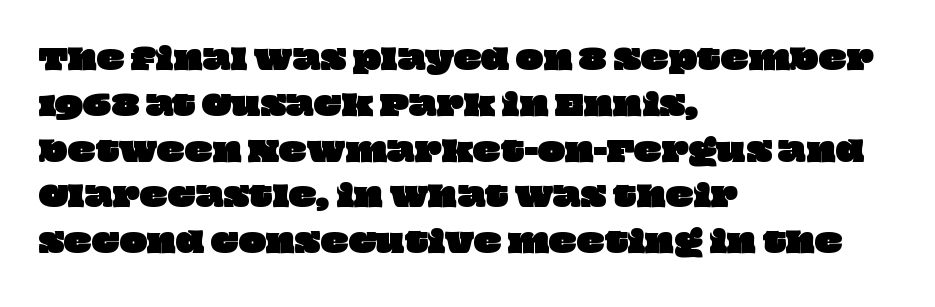
Here the designer chose a conventional face with non-uniform glyph widths. The gaps between neighbouring characters are ordinary and unremarkable. Is the block centered? No — it sits flush against the left margin. The lines sit at an ordinary, default distance from one another. A bare baseline throughout the passage.
